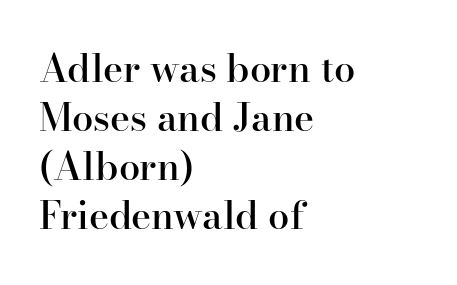
The space directly below the letters is spotless. Look at the stroke-to-counter ratio: somewhat heavy, a semibold. A roman cut, with each character standing at attention. Horizontal alignment here is leftward, the default for most running prose.
